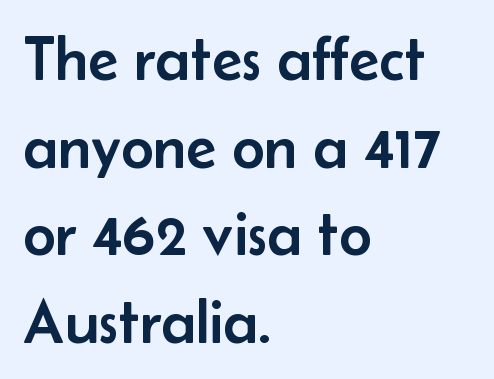
The string is rendered with underlining switched off. The characters display no serif detailing; their extremities are plain. This rendering uses left alignment, leaving the right contour irregular. Note the varied advance widths — an 'i' is clearly narrower than an 'm'. Default kerning and tracking; the words read as compact shapes. It's the straight-up-and-down kind of type.
